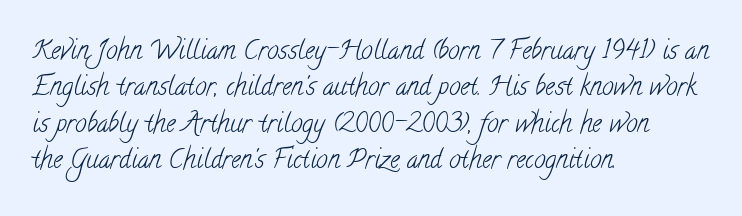
{"bold": "no", "underline": "no", "align": "left", "line_spacing": "normal", "line_spacing_ratio": 1.4, "letter_spacing": "normal", "letter_spacing_em": 0.0, "glyph_px": 26}
